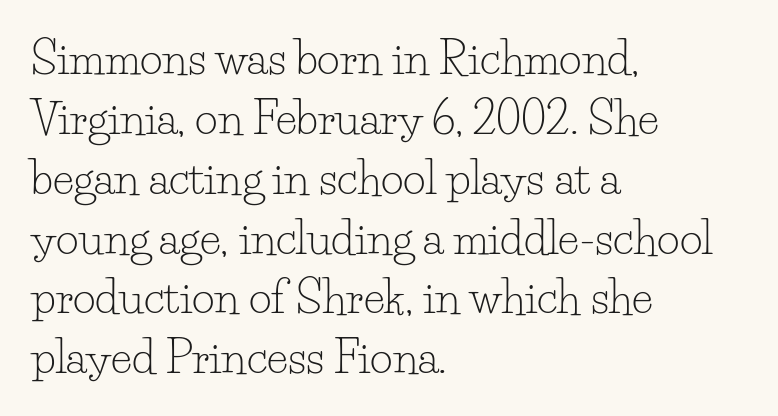
Is the letter spacing exaggerated? No — it looks like the ordinary default. Think of a printed novel: that variable character pitch is what you see here. Any mark beneath the type? The region is blank. In terms of letterform style, serifs are clearly present. Vertical spacing — default.
